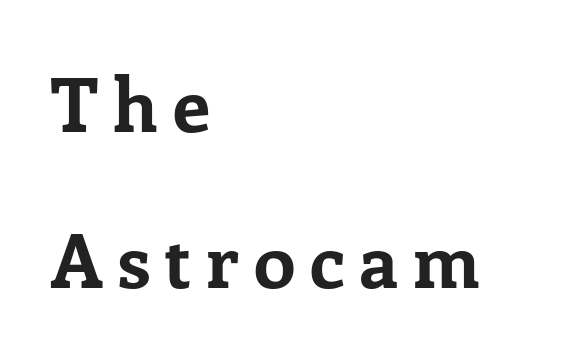
Q: Is the text bold? A: Yes.
Q: Is the text italic (slanted)? A: No, it is upright.
Q: Is the typeface a serif or a sans-serif typeface? A: Serif.
Q: Is the text underlined? A: No.
Q: How is the paragraph aligned? A: Left-aligned.
Q: Is the spacing between letters normal or unusually wide? A: Unusually wide.
Q: Is the spacing between lines tight, normal or loose? A: Loose.
Q: Width (condensed, normal, or wide)? A: Normal.
Q: Stroke contrast? A: Low.
Q: x-height? A: Medium.
Q: Monospaced? A: No.
